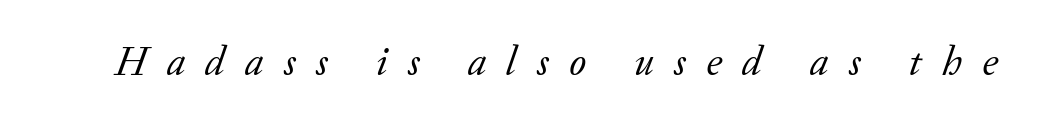
Q: Is the text bold? A: No.
Q: Is the text italic (slanted)? A: Yes, it leans right by about 20 degrees.
Q: Is the typeface a serif or a sans-serif typeface? A: Serif.
Q: Is the text underlined? A: No.
Q: Is the spacing between letters normal or unusually wide? A: Unusually wide.
Q: Width (condensed, normal, or wide)? A: Normal.
Q: Stroke contrast? A: Low.
Q: x-height? A: Small.
Q: Monospaced? A: No.
